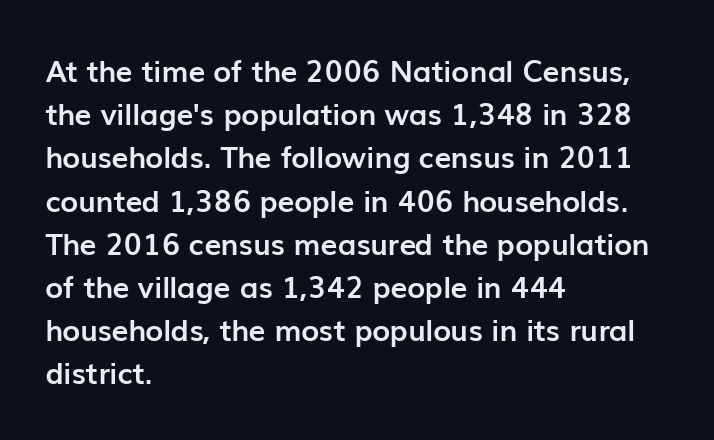
The image shows 30 px semibold sans-serif type, upright; set left-aligned, normal line spacing (1.44x), normal letter spacing, not underlined; low stroke contrast and a medium x-height.
